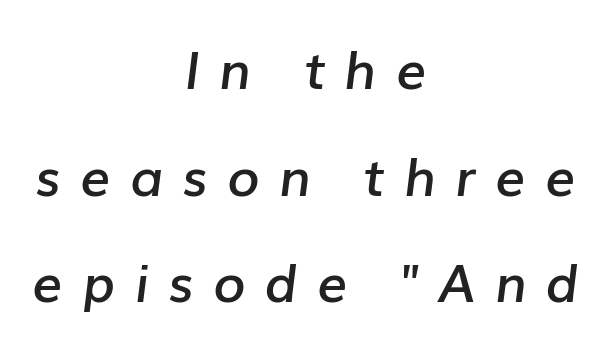
Q: Is the text bold? A: Semi-bold.
Q: Is the text italic (slanted)? A: Yes, it leans right by about 7 degrees.
Q: Is the text underlined? A: No.
Q: How is the paragraph aligned? A: Centered.
Q: Is the spacing between letters normal or unusually wide? A: Unusually wide.
Q: Is the spacing between lines tight, normal or loose? A: Loose.
Q: Width (condensed, normal, or wide)? A: Normal.
Q: Stroke contrast? A: Low.
Q: x-height? A: Medium.
Q: Monospaced? A: No.
